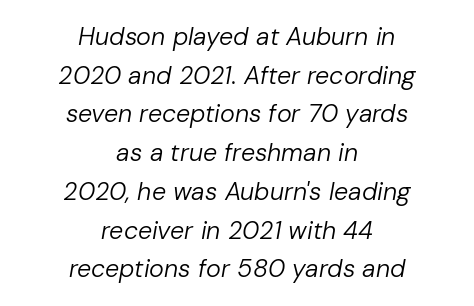
Q: Is the text bold? A: No.
Q: Is the text italic (slanted)? A: Yes, it leans right by about 10 degrees.
Q: Is the text underlined? A: No.
Q: How is the paragraph aligned? A: Centered.
Q: Is the spacing between letters normal or unusually wide? A: Normal.
Q: Is the spacing between lines tight, normal or loose? A: Normal.
